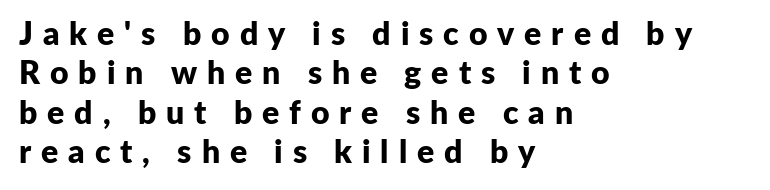
Q: Is the text bold? A: Yes.
Q: Is the text italic (slanted)? A: No, it is upright.
Q: Is the typeface a serif or a sans-serif typeface? A: Sans-serif.
Q: Is the text underlined? A: No.
Q: How is the paragraph aligned? A: Left-aligned.
Q: Is the spacing between letters normal or unusually wide? A: Unusually wide.
Q: Width (condensed, normal, or wide)? A: Normal.
Q: Stroke contrast? A: Low.
Q: x-height? A: Medium.
Q: Monospaced? A: No.
